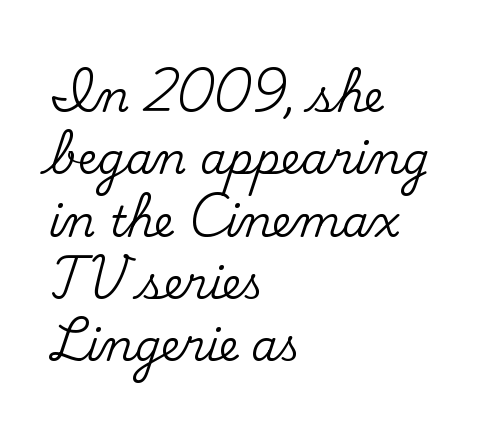
The image shows 43 px text type; set left-aligned, normal line spacing (1.45x), normal letter spacing, not underlined; medium stroke contrast and a small x-height.
